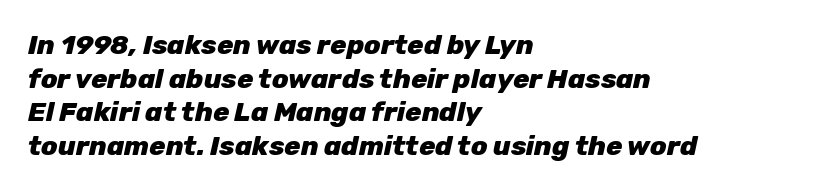
Q: Is the text bold? A: Yes.
Q: Is the text italic (slanted)? A: Yes, it leans right by about 12 degrees.
Q: Is the text underlined? A: No.
Q: How is the paragraph aligned? A: Left-aligned.
Q: Is the spacing between letters normal or unusually wide? A: Normal.
Q: Is the spacing between lines tight, normal or loose? A: Normal.
